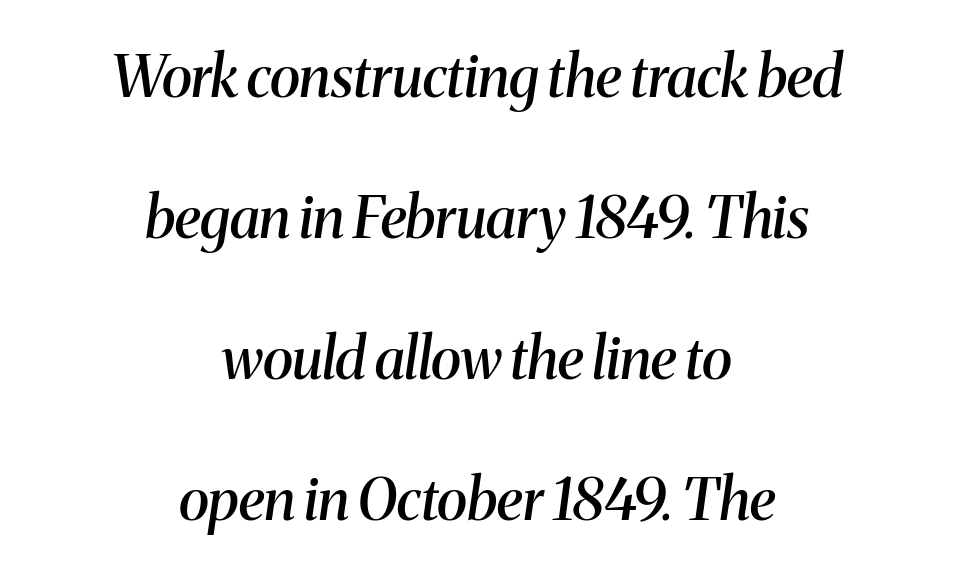
Think of a printed novel: that variable character pitch is what you see here. Every row of glyphs is offset so its center matches the block's center. The tracking reads as untouched default to a designer's eye. A typesetter would call this leading open, well beyond the default.
